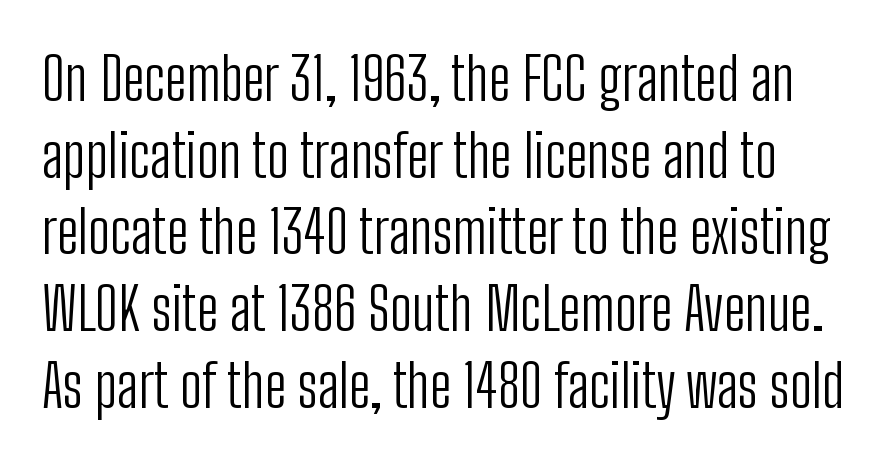
The space between consecutive lines is moderate. Varying glyph widths throughout — classic text-font behaviour. The characters display no serif detailing; their extremities are plain. How are the letters spaced? Ordinarily, with no added tracking.
